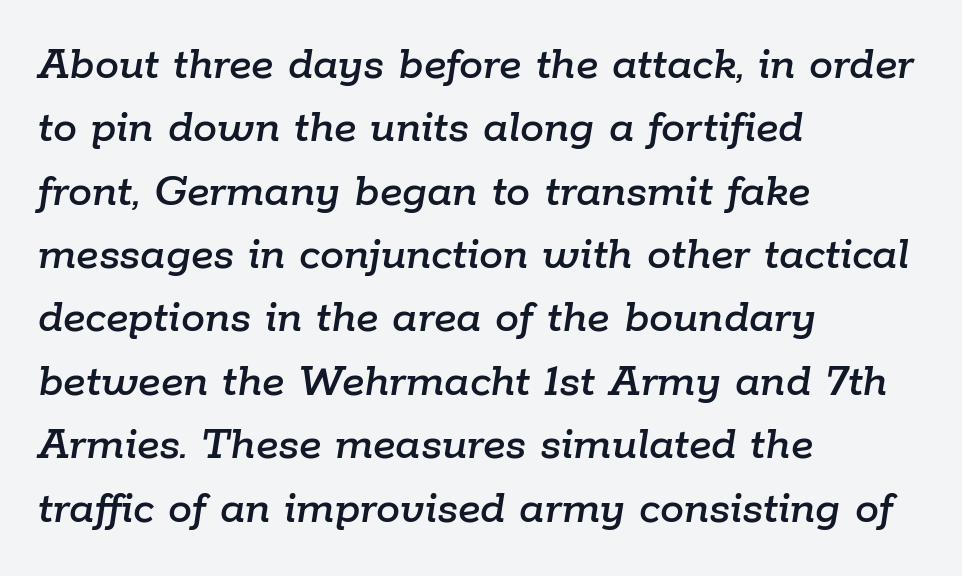
{"italic": "yes", "lean": "right", "slant_degrees": 9, "width": "normal", "stroke_contrast": "low", "x_height": "medium", "monospaced": "no", "underline": "no", "align": "left", "line_spacing": "normal", "line_spacing_ratio": 1.32, "letter_spacing": "normal", "letter_spacing_em": 0.0, "glyph_px": 48}
